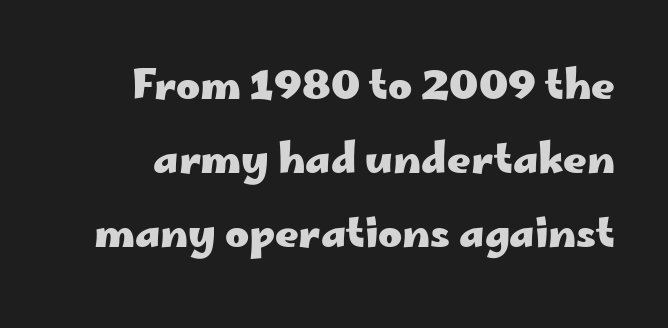
The image shows 41 px heavy, wide sans-serif type, upright; set line spacing 1.81x, normal letter spacing, not underlined; low stroke contrast and a small x-height.
